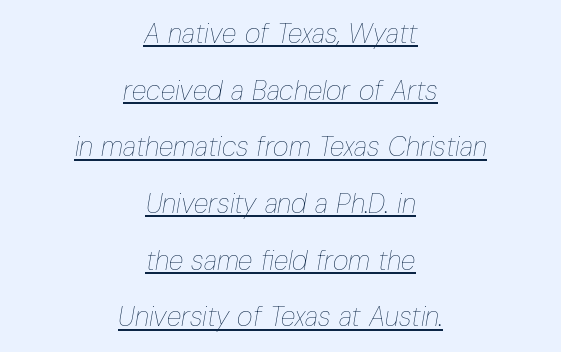
Words appear dense and cohesive because spacing is normal. This sample is center-justified, so both line endings float freely. Weight: in the light-to-regular range. Summary of vertical rhythm: relaxed, with wide interline spacing. Caption: lettering with a line underneath. The glyphs look as if they've been sheared to an angle.
